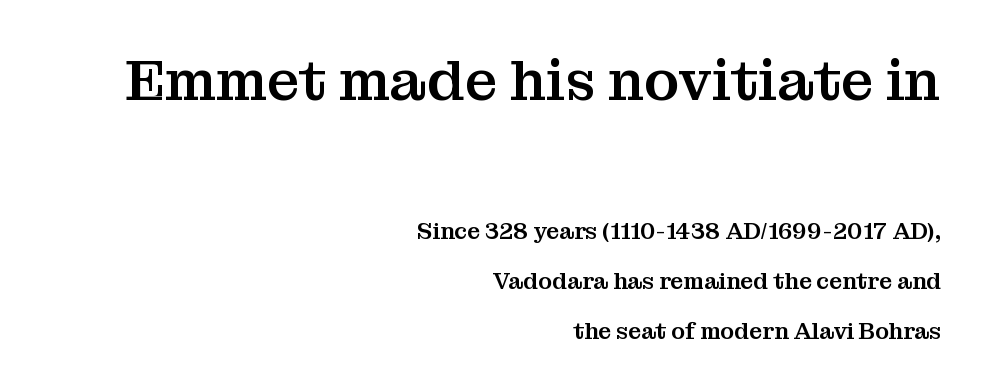
The image shows 58 px serif type, upright; set right-aligned, loose line spacing (2.18x), normal letter spacing, not underlined; the first (top) block is 2.52x larger; medium stroke contrast and a medium x-height.
